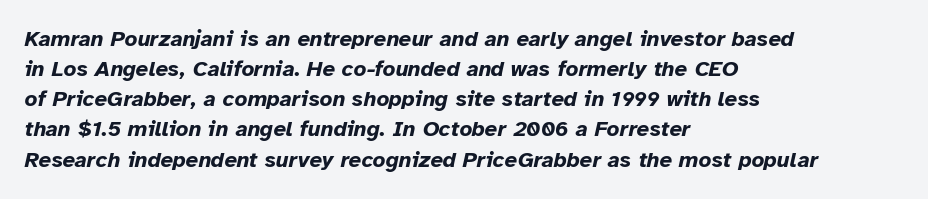
The image shows 22 px bold type, italic (leaning right); set left-aligned, normal line spacing (1.37x), normal letter spacing, not underlined.
